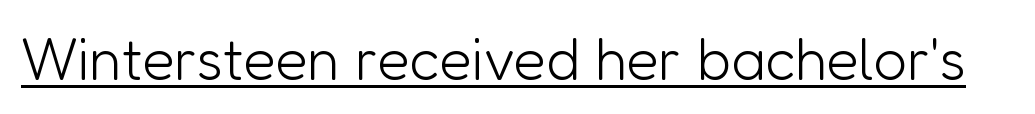
Q: Is the text bold? A: No.
Q: Is the text italic (slanted)? A: No, it is upright.
Q: Is the typeface a serif or a sans-serif typeface? A: Sans-serif.
Q: Is the text underlined? A: Yes.
Q: Is the spacing between letters normal or unusually wide? A: Normal.
Q: Width (condensed, normal, or wide)? A: Normal.
Q: Stroke contrast? A: Low.
Q: x-height? A: Medium.
Q: Monospaced? A: No.
